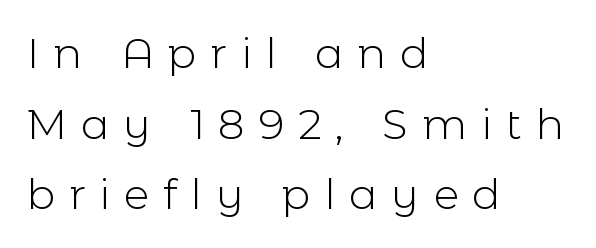
Q: Is the text bold? A: No.
Q: Is the text italic (slanted)? A: No, it is upright.
Q: Is the typeface a serif or a sans-serif typeface? A: Sans-serif.
Q: Is the text underlined? A: No.
Q: How is the paragraph aligned? A: Left-aligned.
Q: Is the spacing between letters normal or unusually wide? A: Unusually wide.
Q: Is the spacing between lines tight, normal or loose? A: Normal.
Q: Width (condensed, normal, or wide)? A: Normal.
Q: x-height? A: Medium.
Q: Monospaced? A: No.
